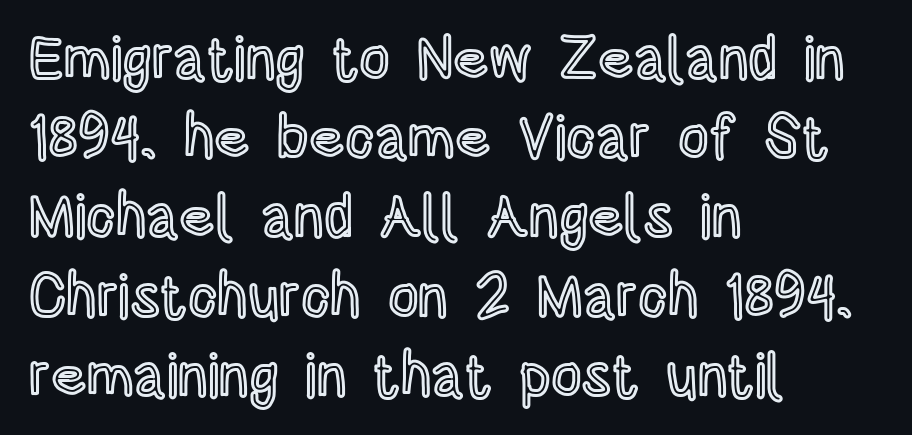
Q: Is the text italic (slanted)? A: No, it is upright.
Q: Is the text underlined? A: No.
Q: How is the paragraph aligned? A: Left-aligned.
Q: Is the spacing between letters normal or unusually wide? A: Normal.
Q: Is the spacing between lines tight, normal or loose? A: Normal.
Q: Width (condensed, normal, or wide)? A: Condensed.
Q: x-height? A: Large.
Q: Monospaced? A: No.
